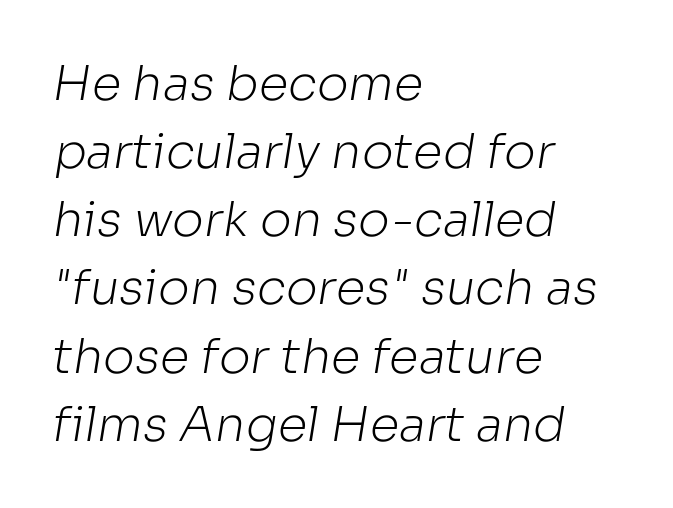
The image shows 48 px light sans-serif type; set left-aligned, normal line spacing (1.42x), normal letter spacing, not underlined; low stroke contrast and a medium x-height.
